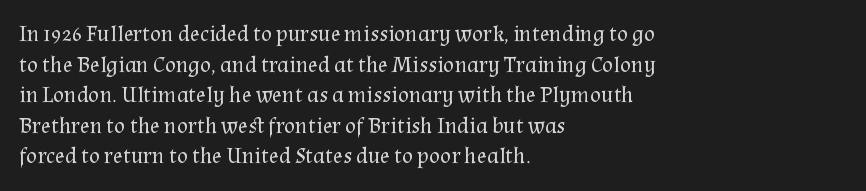
Q: Is the text bold? A: No.
Q: Is the text italic (slanted)? A: No, it is upright.
Q: Is the text underlined? A: No.
Q: How is the paragraph aligned? A: Left-aligned.
Q: Is the spacing between letters normal or unusually wide? A: Normal.
Q: Is the spacing between lines tight, normal or loose? A: Normal.
